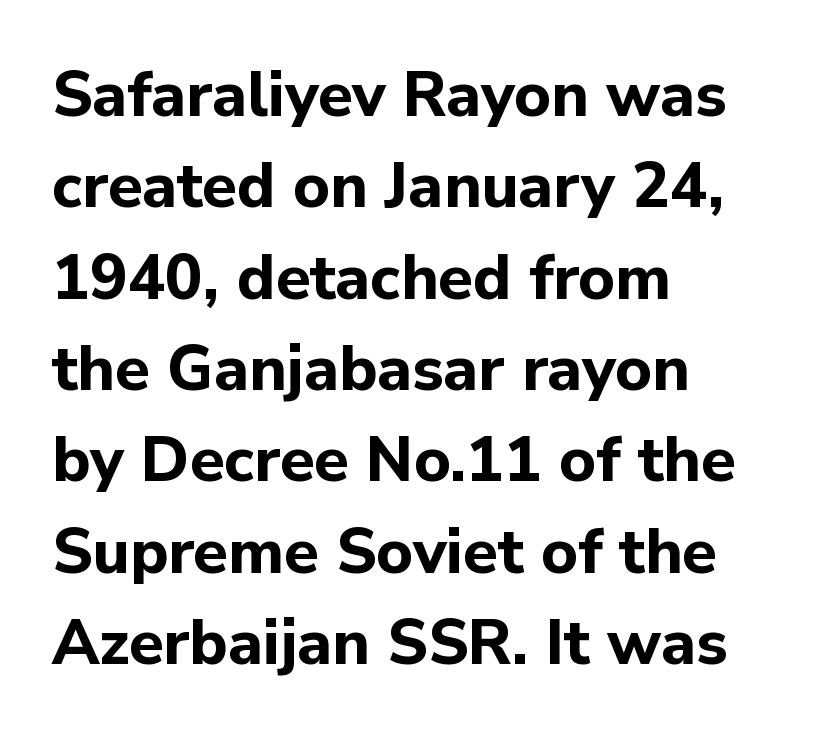
{"serif": "no", "italic": "no", "bold": "yes", "weight": "bold", "width": "normal", "stroke_contrast": "low", "x_height": "medium", "monospaced": "no", "underline": "no", "align": "left", "line_spacing": "normal", "line_spacing_ratio": 1.45, "letter_spacing": "normal", "letter_spacing_em": 0.0, "glyph_px": 63}
